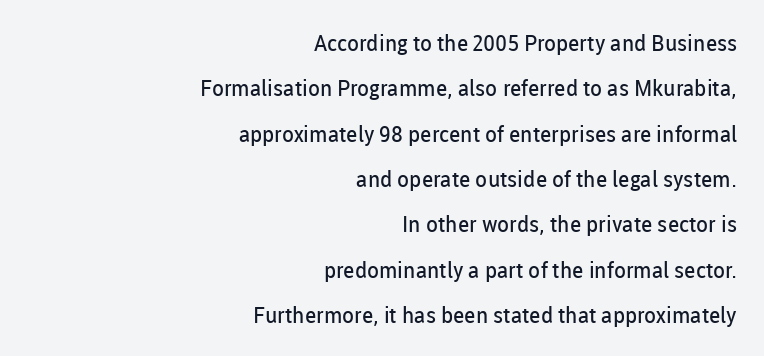
The image shows 22 px text type, upright; set right-aligned, loose line spacing (2.06x), normal letter spacing, not underlined.
